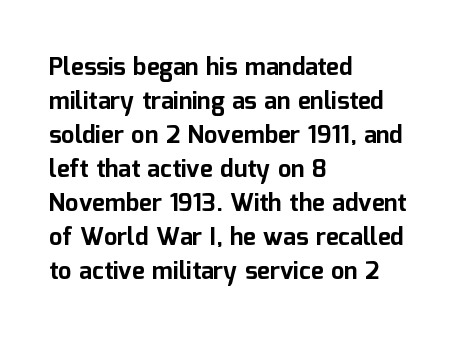
The image shows 24 px bold type, upright; set left-aligned, normal line spacing (1.42x), normal letter spacing, not underlined.
